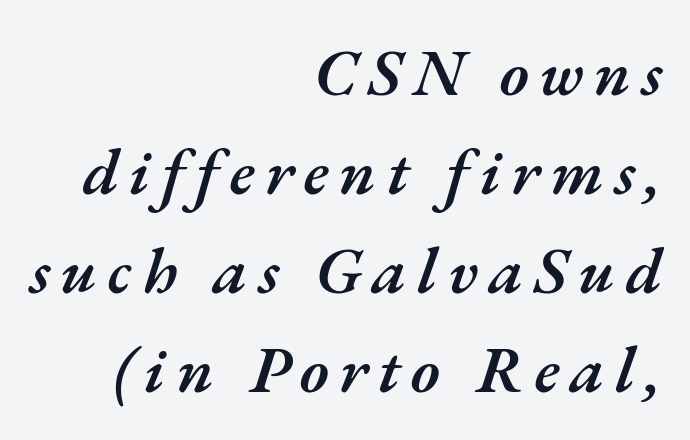
{"italic": "yes", "lean": "right", "slant_degrees": 17, "bold": "semi", "weight": "semibold", "width": "normal", "stroke_contrast": "medium", "x_height": "small", "monospaced": "no", "underline": "no", "align": "right", "line_spacing": "normal", "line_spacing_ratio": 1.5, "glyph_px": 66}
